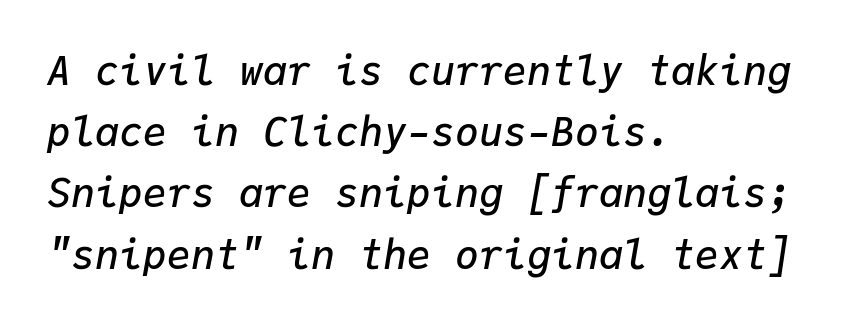
{"italic": "yes", "lean": "right", "slant_degrees": 9, "bold": "semi", "weight": "semibold", "width": "normal", "stroke_contrast": "low", "x_height": "medium", "monospaced": "yes", "underline": "no", "align": "left", "line_spacing": "normal", "line_spacing_ratio": 1.53, "letter_spacing": "normal", "letter_spacing_em": 0.0, "glyph_px": 40}
